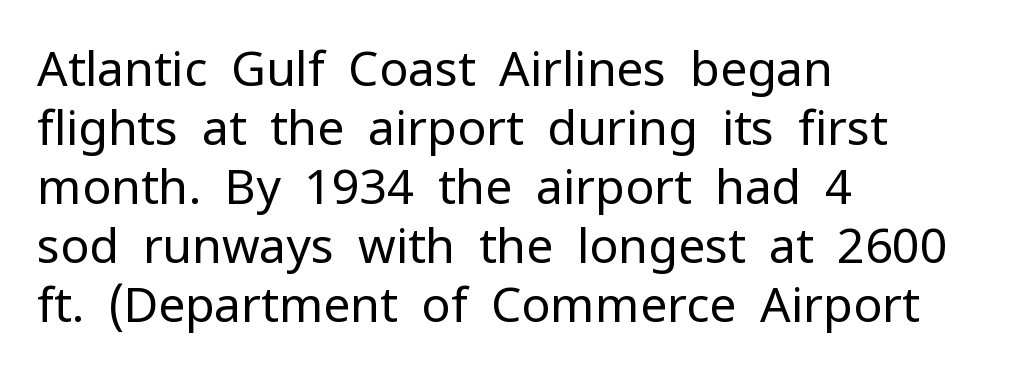
{"serif": "no", "italic": "no", "bold": "no", "weight": "regular", "width": "normal", "stroke_contrast": "low", "x_height": "medium", "monospaced": "no", "underline": "no", "align": "left", "line_spacing_ratio": 1.23, "letter_spacing": "normal", "letter_spacing_em": 0.0, "glyph_px": 48}
